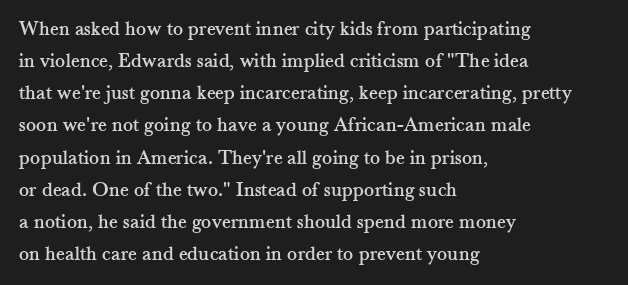
Layout note: lines flush left. The string is rendered with underlining switched off. The line texture is even and compact thanks to regular tracking. A roman cut, with each character standing at attention. The space between consecutive lines is moderate.
